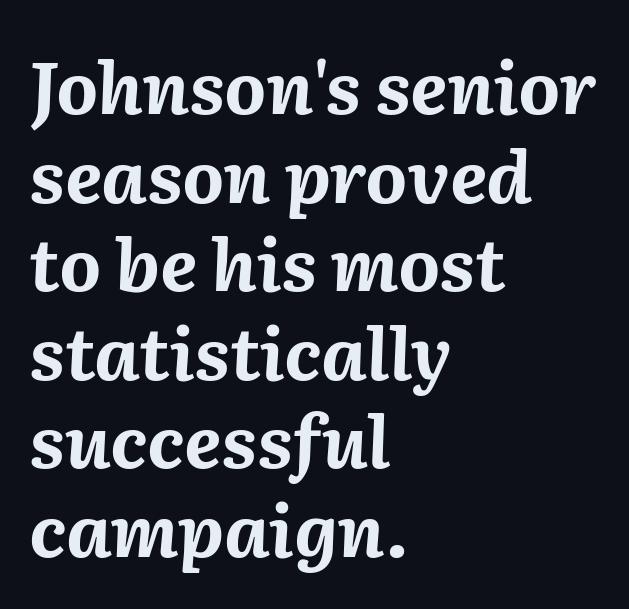
Q: Is the text bold? A: Yes.
Q: Is the text italic (slanted)? A: Yes, it leans right by about 2 degrees.
Q: Is the text underlined? A: No.
Q: How is the paragraph aligned? A: Left-aligned.
Q: Is the spacing between letters normal or unusually wide? A: Normal.
Q: Width (condensed, normal, or wide)? A: Normal.
Q: Stroke contrast? A: Medium.
Q: x-height? A: Medium.
Q: Monospaced? A: No.
